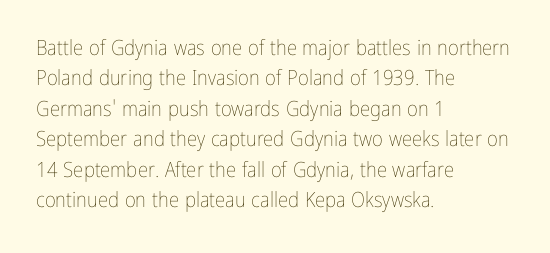
Letter spacing: default. Ink coverage per letter is moderate at most. The rag falls on the right side of this text block. Descenders are the only things crossing below the line. This block has exactly the height ordinary leading produces. This is the regular roman posture of the typeface.
